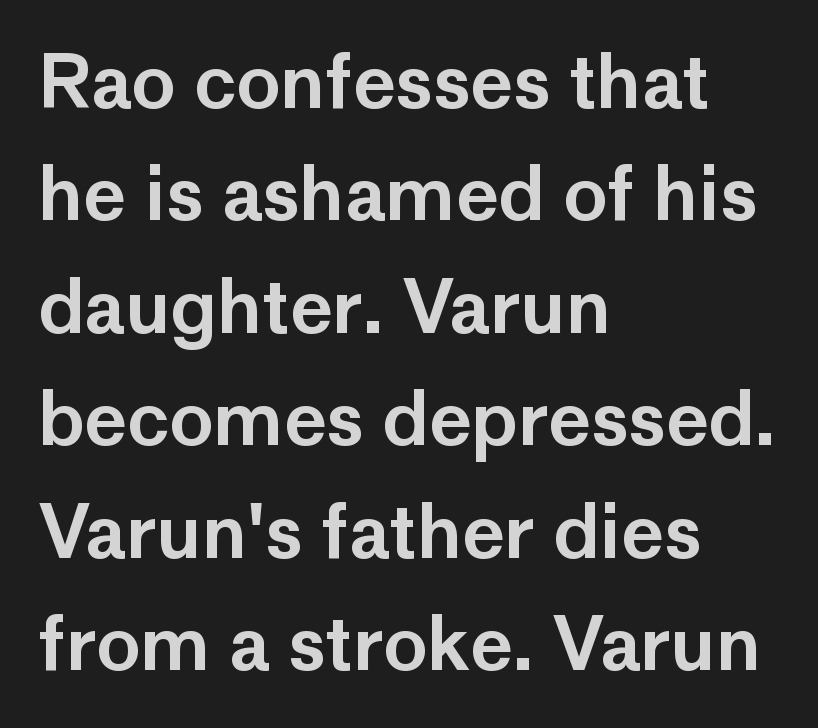
The image shows 73 px sans-serif type, upright; set left-aligned, normal line spacing (1.54x), normal letter spacing, not underlined; low stroke contrast and a medium x-height.
